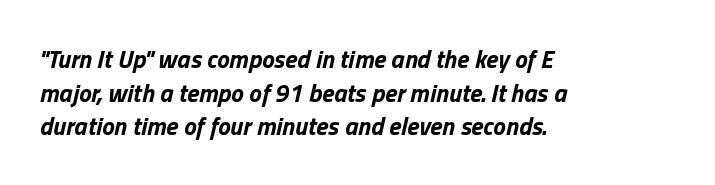
{"italic": "yes", "lean": "right", "slant_degrees": 13, "bold": "yes", "underline": "no", "align": "left", "line_spacing": "normal", "line_spacing_ratio": 1.35, "letter_spacing": "normal", "letter_spacing_em": 0.0, "glyph_px": 25}
